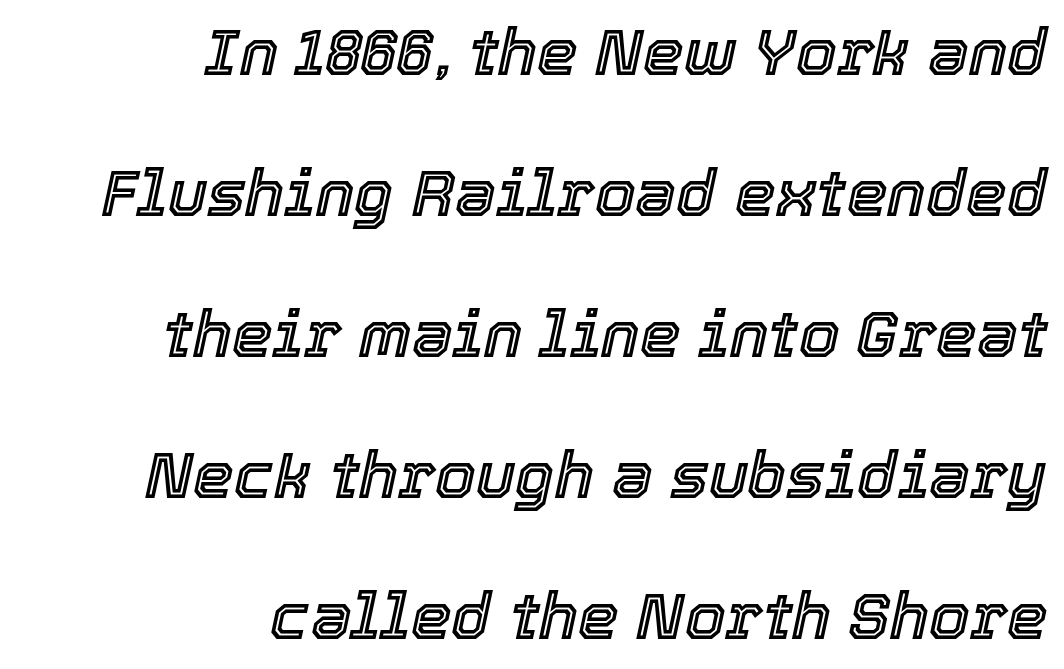
{"italic": "yes", "lean": "right", "slant_degrees": 12, "width": "normal", "x_height": "medium", "monospaced": "no", "underline": "no", "align": "right", "line_spacing": "loose", "line_spacing_ratio": 2.17, "letter_spacing": "normal", "letter_spacing_em": 0.0, "glyph_px": 65}
